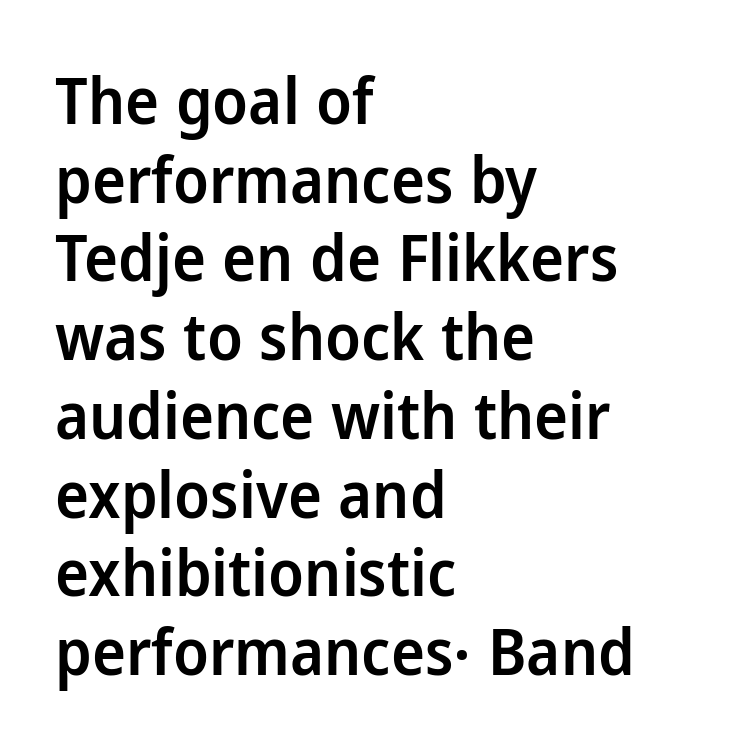
The image shows 64 px semibold sans-serif type, upright; set left-aligned, line spacing 1.23x, normal letter spacing, not underlined; low stroke contrast and a medium x-height.
